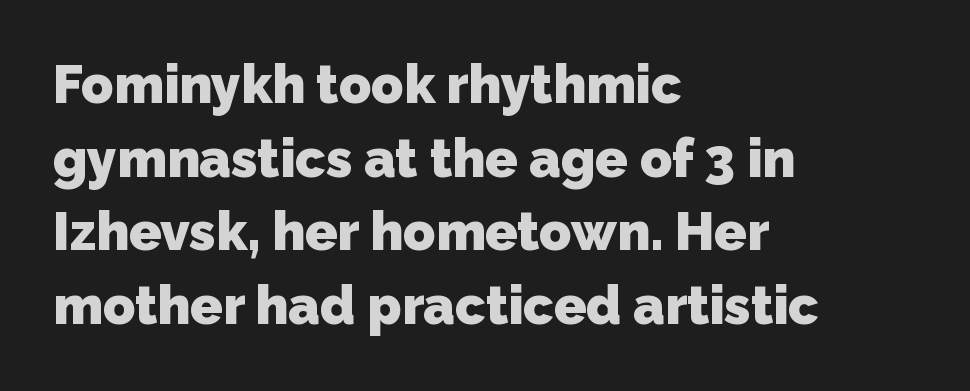
Q: Is the text bold? A: Yes.
Q: Is the typeface a serif or a sans-serif typeface? A: Sans-serif.
Q: Is the text underlined? A: No.
Q: How is the paragraph aligned? A: Left-aligned.
Q: Is the spacing between letters normal or unusually wide? A: Normal.
Q: Is the spacing between lines tight, normal or loose? A: Normal.
Q: Width (condensed, normal, or wide)? A: Normal.
Q: Stroke contrast? A: Low.
Q: x-height? A: Medium.
Q: Monospaced? A: No.
